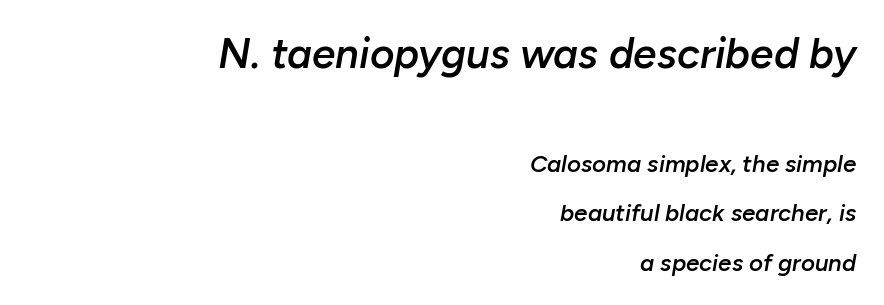
Looking at the ascenders, they clearly lean. Anything drawn beneath the words? Only blank space. This sample has the flowing, uneven cadence of proportional lettering. The ragged edge is on the left, which tells us the setting is flush right.
